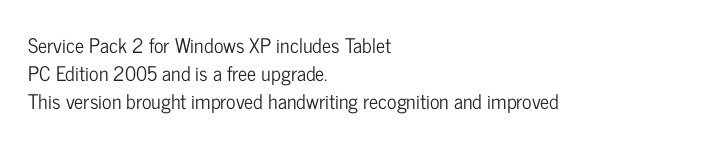
Q: Is the text italic (slanted)? A: No, it is upright.
Q: Is the text underlined? A: No.
Q: How is the paragraph aligned? A: Left-aligned.
Q: Is the spacing between letters normal or unusually wide? A: Normal.
Q: Is the spacing between lines tight, normal or loose? A: Normal.
